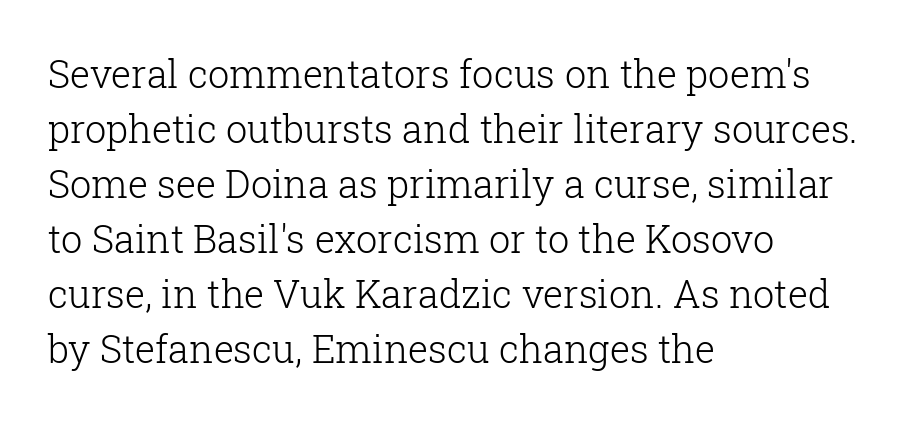
The image shows 38 px light serif type, upright; set left-aligned, normal line spacing (1.45x), normal letter spacing, not underlined; low stroke contrast and a medium x-height.
